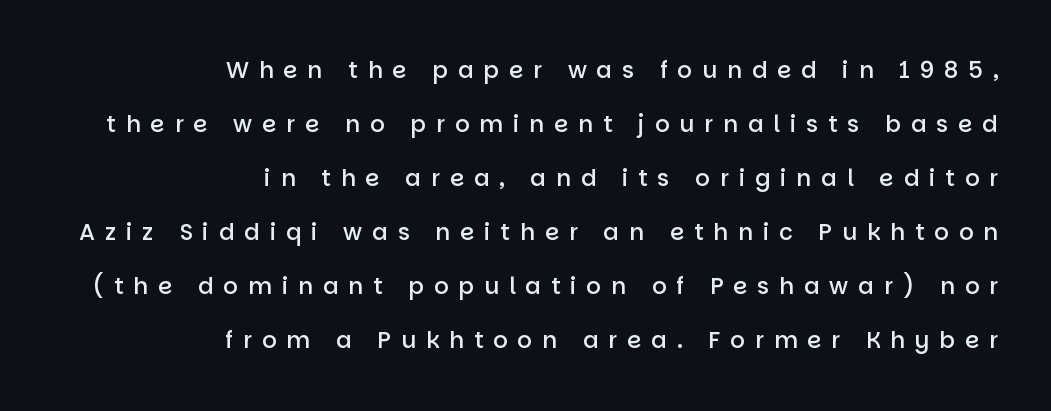
The sample has been set in demibold, a notch under bold. What's the leading like? Stretched, with rows far apart. The string is rendered with underlining switched off. Observe the wide spacing: letters keep a clear distance from each other. When letters stand straight like this, we call the style roman or upright.
